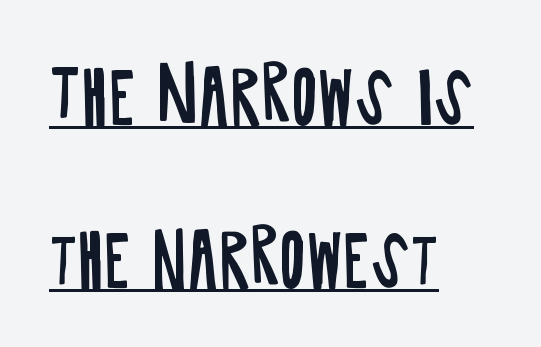
Is the type heavy? It reads as light-to-regular instead. Caption: standard tracking, unaltered. The rendering uses natural spacing where letterforms have individual widths. Italic? Not at all — the glyphs are vertical. Baseline-to-baseline distance is far greater than the letter height.
